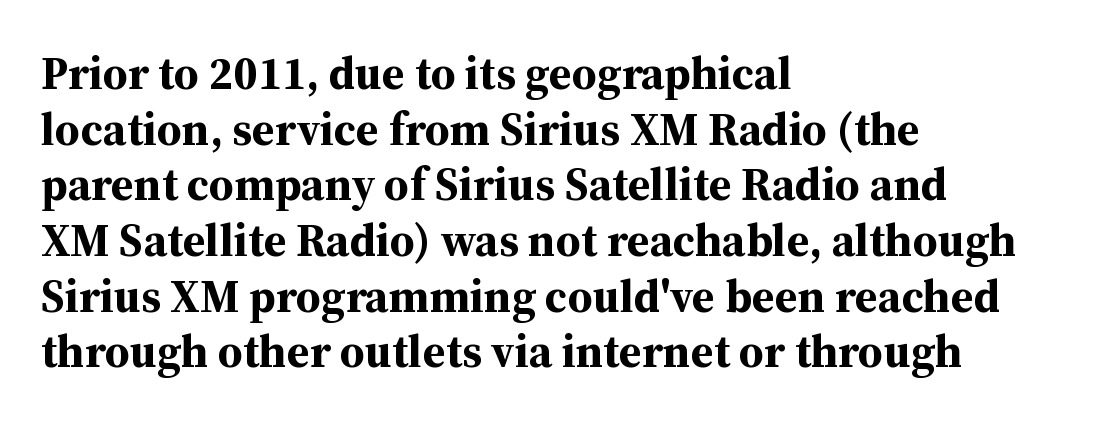
{"serif": "yes", "italic": "no", "bold": "yes", "weight": "bold", "width": "normal", "stroke_contrast": "medium", "x_height": "medium", "monospaced": "no", "underline": "no", "align": "left", "line_spacing_ratio": 1.21, "letter_spacing": "normal", "letter_spacing_em": 0.0, "glyph_px": 46}
